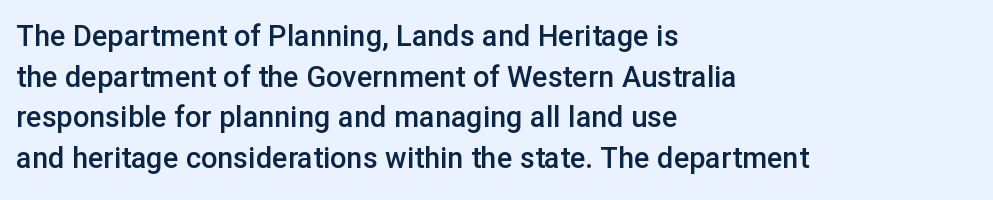
{"serif": "no", "italic": "no", "bold": "semi", "weight": "semibold", "width": "normal", "stroke_contrast": "low", "x_height": "medium", "monospaced": "no", "underline": "no", "align": "left", "line_spacing": "normal", "line_spacing_ratio": 1.4, "letter_spacing": "normal", "letter_spacing_em": 0.0, "glyph_px": 29}
